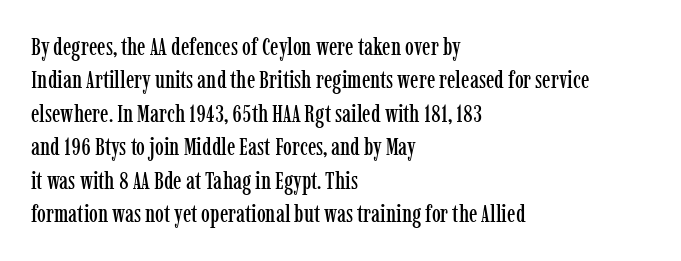
The image shows 25 px text type, upright; set left-aligned, normal line spacing (1.34x), normal letter spacing, not underlined.
